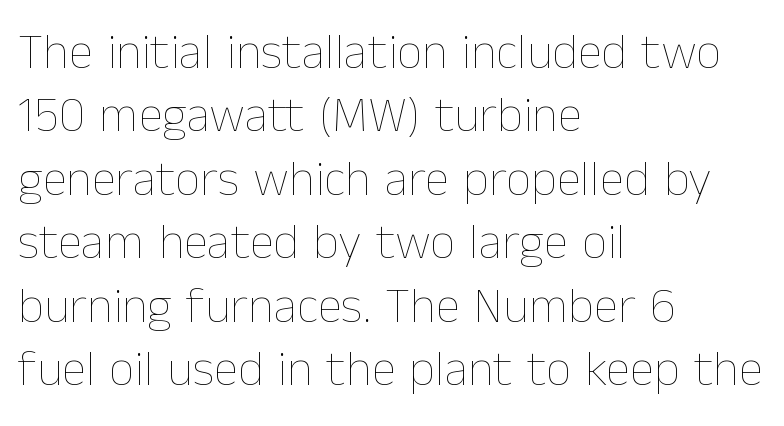
{"italic": "no", "bold": "no", "weight": "thin", "width": "normal", "stroke_contrast": "low", "x_height": "medium", "monospaced": "no", "underline": "no", "align": "left", "line_spacing": "normal", "line_spacing_ratio": 1.27, "letter_spacing": "normal", "letter_spacing_em": 0.0, "glyph_px": 50}
